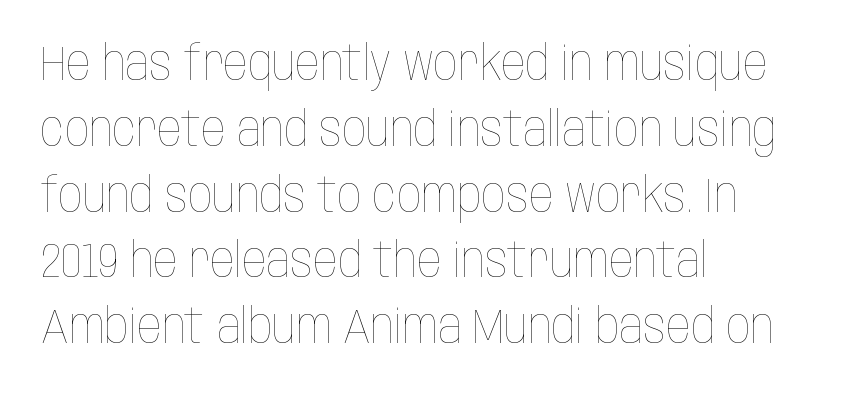
Descenders are the only things crossing below the line. Horizontally, the lines are justified to the leading edge only. No heavy texture on the line: the type isn't bold. The tracking reads as untouched default to a designer's eye. This is roman type, the default non-slanted kind. Reading down the column, the eye jumps a familiar distance to each next line.
